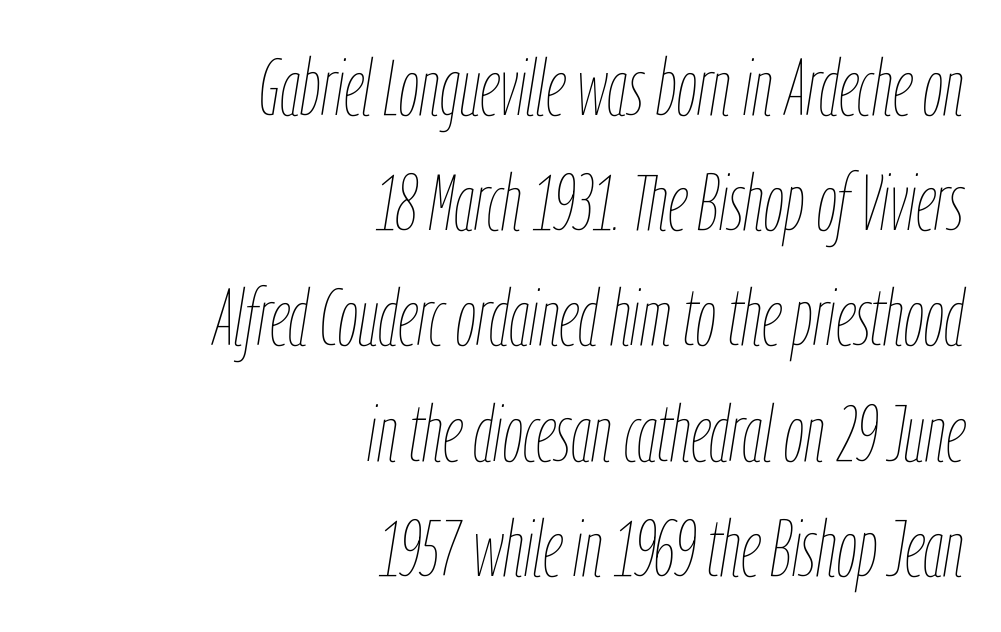
Here the designer chose a conventional face with non-uniform glyph widths. Weight class: somewhere from thin through regular. The passage shown stacks its lines at a standard gap. You can tell it's italic because the verticals aren't actually vertical. One-word summary of the alignment: right.
